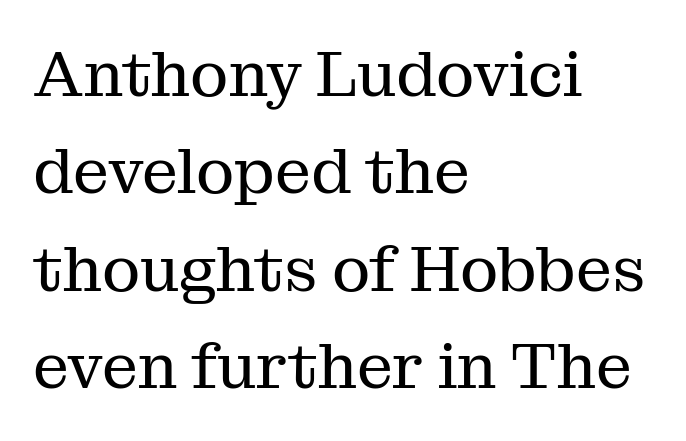
{"serif": "yes", "italic": "no", "bold": "no", "weight": "regular", "width": "normal", "stroke_contrast": "medium", "x_height": "medium", "monospaced": "no", "underline": "no", "align": "left", "line_spacing": "normal", "line_spacing_ratio": 1.52, "letter_spacing": "normal", "letter_spacing_em": 0.0, "glyph_px": 64}
